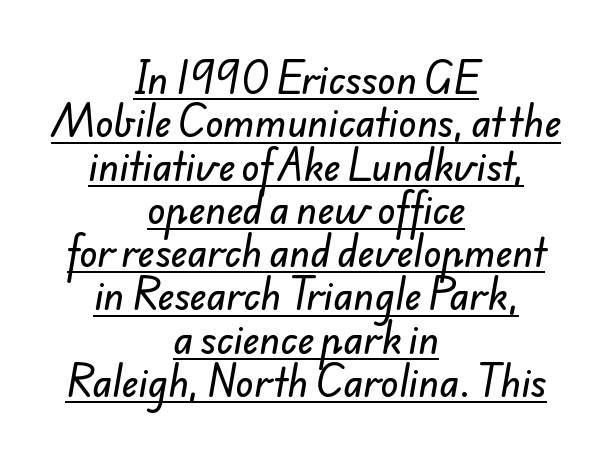
Visually the block forms a symmetrical silhouette, jagged on both flanks. This rendering leaves character spacing at its baseline value. The face used here is proportionally spaced, like ordinary book or web type. Decoration check: the copy is underlined. Look at the bottom of the vertical strokes: they stop flat, with no serifs.
